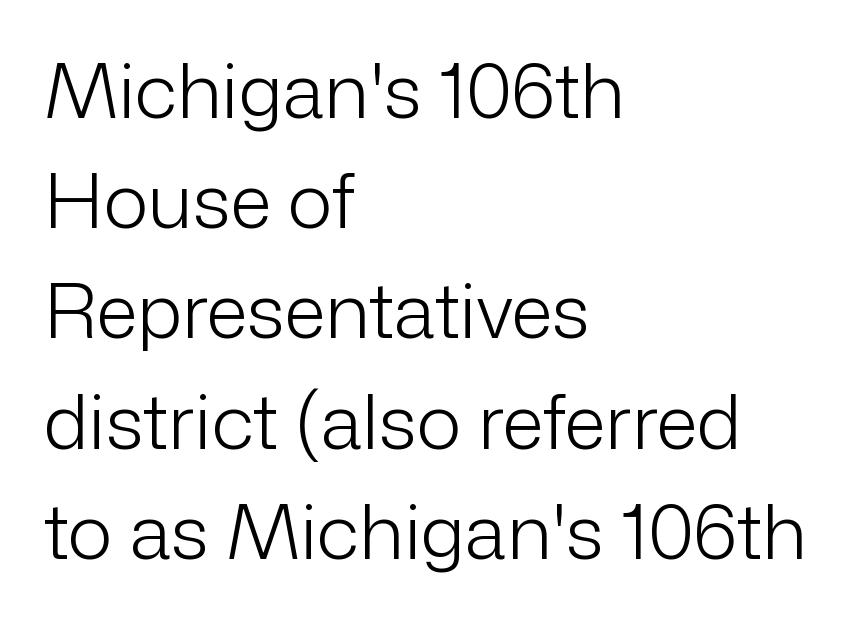
{"serif": "no", "italic": "no", "bold": "no", "weight": "light", "width": "normal", "stroke_contrast": "low", "x_height": "medium", "monospaced": "no", "underline": "no", "align": "left", "line_spacing": "normal", "line_spacing_ratio": 1.45, "letter_spacing": "normal", "letter_spacing_em": 0.0, "glyph_px": 76}
